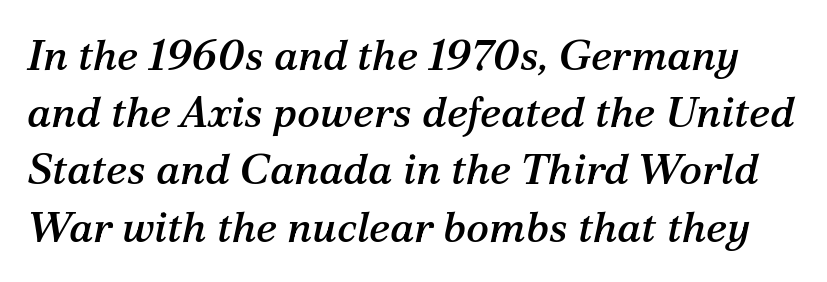
Quick note: interline space is typical. You can tell from the footed stems that serif type was used. This rendering features lettering with no underline. Compared with typical body copy, the letter spacing here is the same. Character widths vary here, with narrow letters taking less room than wide ones. These lines were composed using italics.
